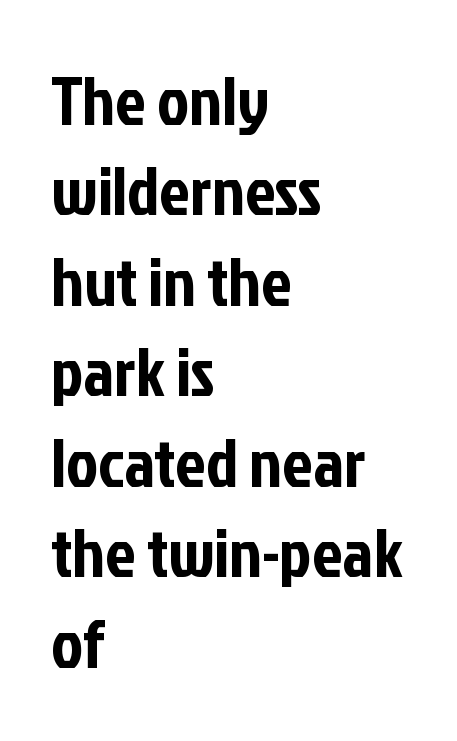
The image shows 68 px condensed sans-serif type, upright; set left-aligned, normal line spacing (1.33x), normal letter spacing, not underlined; low stroke contrast and a medium x-height.
